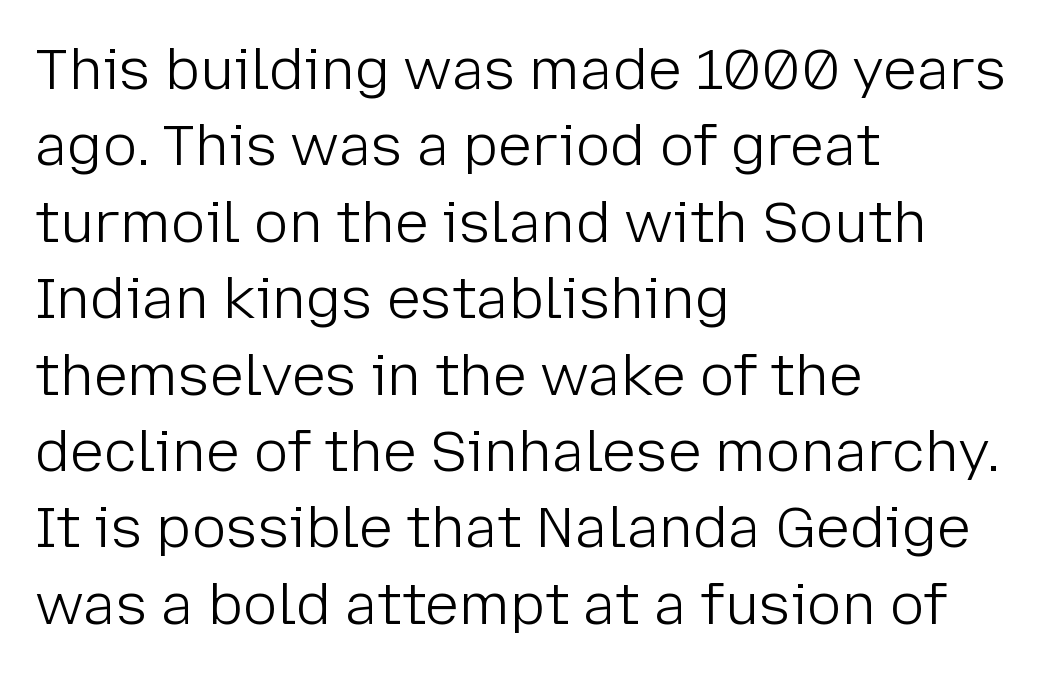
Q: Is the text bold? A: No.
Q: Is the text italic (slanted)? A: No, it is upright.
Q: Is the typeface a serif or a sans-serif typeface? A: Sans-serif.
Q: Is the text underlined? A: No.
Q: How is the paragraph aligned? A: Left-aligned.
Q: Is the spacing between letters normal or unusually wide? A: Normal.
Q: Is the spacing between lines tight, normal or loose? A: Normal.
Q: Width (condensed, normal, or wide)? A: Normal.
Q: Stroke contrast? A: Low.
Q: x-height? A: Medium.
Q: Monospaced? A: No.
